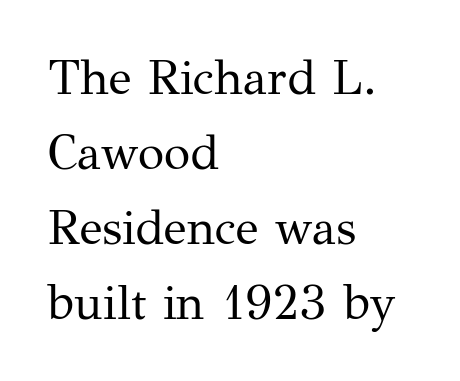
Q: Is the text bold? A: No.
Q: Is the text italic (slanted)? A: No, it is upright.
Q: Is the typeface a serif or a sans-serif typeface? A: Serif.
Q: Is the text underlined? A: No.
Q: How is the paragraph aligned? A: Left-aligned.
Q: Is the spacing between letters normal or unusually wide? A: Normal.
Q: Is the spacing between lines tight, normal or loose? A: Normal.
Q: Width (condensed, normal, or wide)? A: Normal.
Q: Stroke contrast? A: Medium.
Q: x-height? A: Medium.
Q: Monospaced? A: No.
